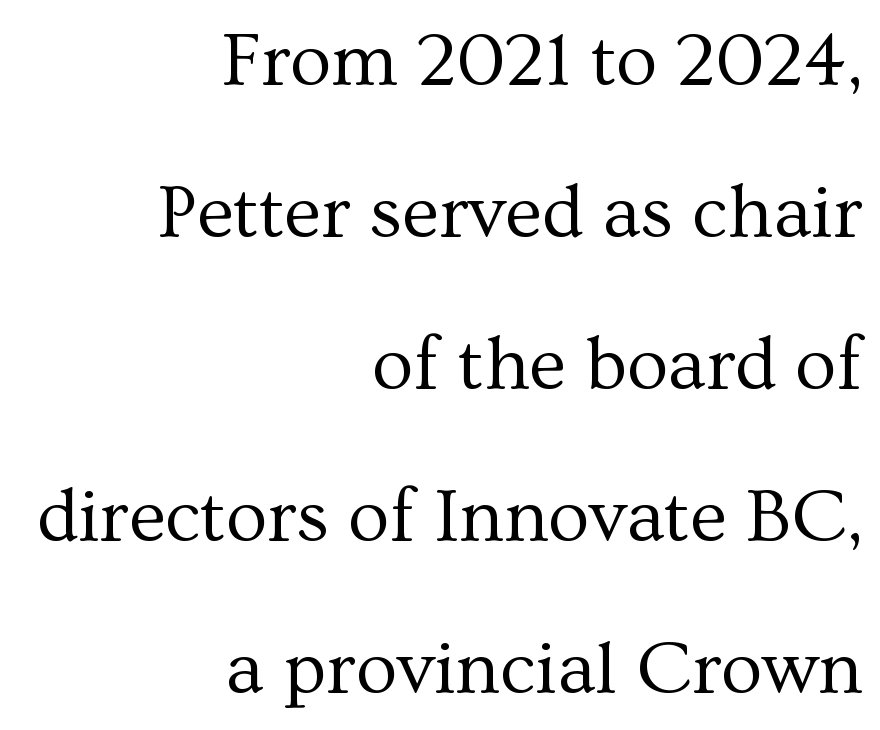
Quick note: not italic, upright. A serif font was chosen for this passage. This sample has the flowing, uneven cadence of proportional lettering. The paragraph has a hard right edge and a soft left edge. The weight would be labelled regular, book, light, or lighter still. Regarding leading, the lines here are spaced well apart.
